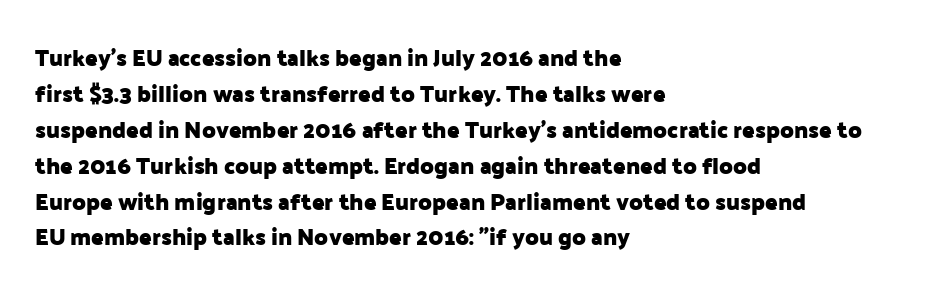
The image shows 23 px bold type, upright; set left-aligned, normal line spacing (1.56x), normal letter spacing, not underlined.
